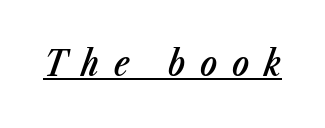
What decoration does the sample have? An underline. Note the varied advance widths — an 'i' is clearly narrower than an 'm'. This sample uses an oblique cut, with every glyph tilted off the vertical. A fair bit of extra ink — the face is semibold, not bold.
